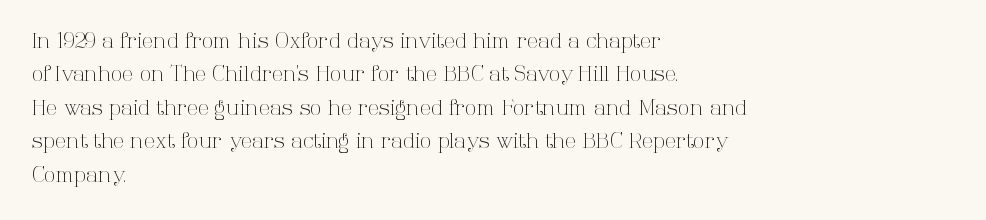
How would I describe the line gaps? Plain and ordinary. Weight: in the light-to-regular range. The type is set solid horizontally, with unmodified tracking. The lines are quadded left.
